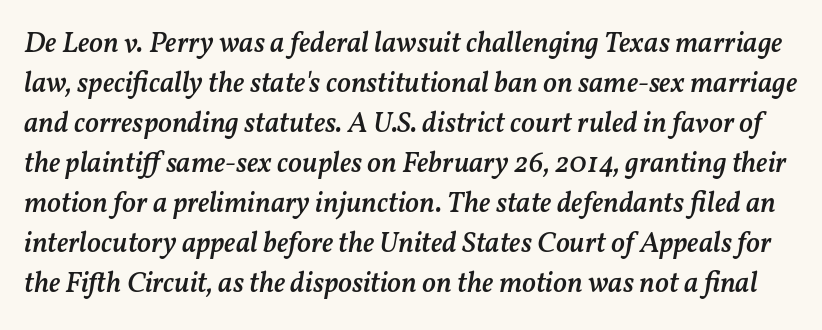
{"italic": "yes", "lean": "right", "slant_degrees": 11, "bold": "semi", "weight": "semibold", "width": "normal", "stroke_contrast": "medium", "x_height": "medium", "monospaced": "no", "underline": "no", "line_spacing": "normal", "line_spacing_ratio": 1.38, "letter_spacing": "normal", "letter_spacing_em": 0.0, "glyph_px": 29}
